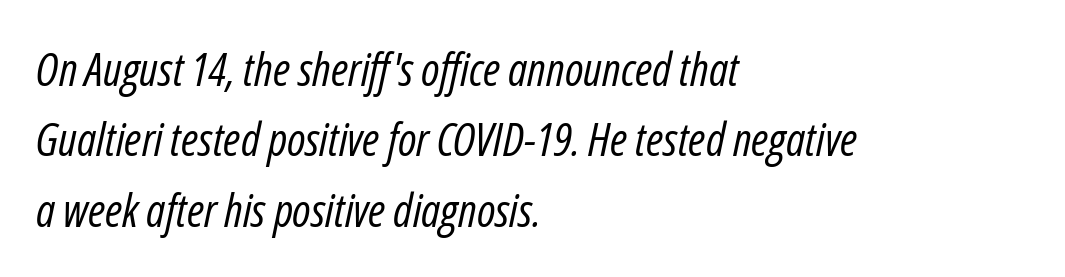
The typesetting does not lean heavy: it is not bold. No extra tracking has been applied to these lines. Notice how descenders clear the ascenders below comfortably — that's standard leading. Note the varied advance widths — an 'i' is clearly narrower than an 'm'.
